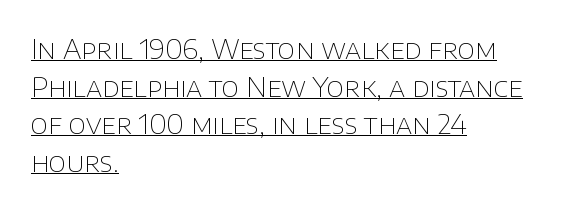
Q: Is the text bold? A: No.
Q: Is the text italic (slanted)? A: No, it is upright.
Q: Is the text underlined? A: Yes.
Q: How is the paragraph aligned? A: Left-aligned.
Q: Is the spacing between letters normal or unusually wide? A: Normal.
Q: Is the spacing between lines tight, normal or loose? A: Normal.
